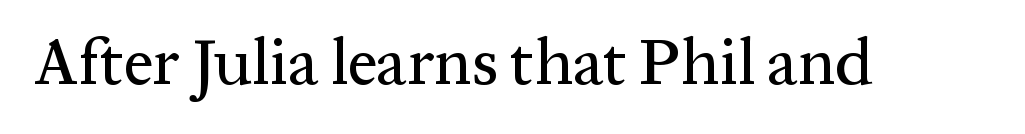
The rendering uses natural spacing where letterforms have individual widths. In terms of letterspacing, this is plain default setting. Posture: upright roman. Quick note: underline off. The designer went with a serif here, giving each stem small feet.
